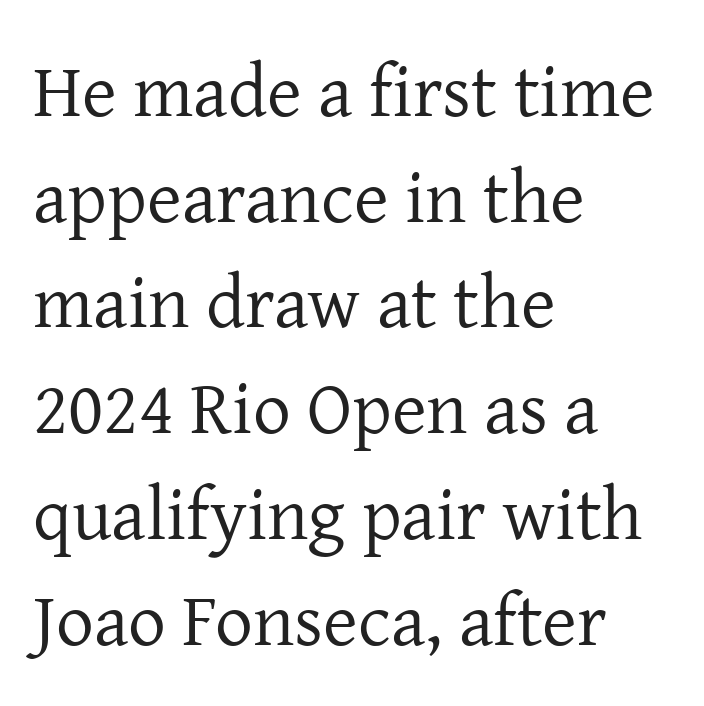
Each stroke keeps to a modest, everyday thickness or less. Italic? Not at all — the glyphs are vertical. Type without underlining. Do the characters align in a grid? No, the font is proportional. Is there much room between lines? A standard amount, neither cramped nor airy. The lines in this sample share a left origin and differ only in where they stop.
